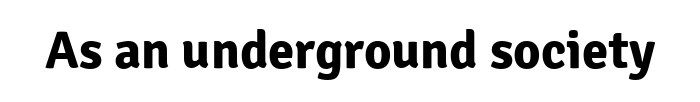
Nobody touched the tracking dial on this one. Character widths vary here, with narrow letters taking less room than wide ones. Heft: maximum for text — a bold. To sum up the face: it is a sans, with no serifs. Unmarked baselines from the first word to the last.
